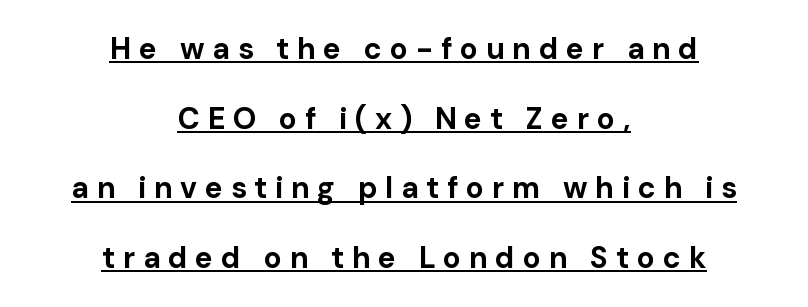
The specimen includes a rule beneath the text block's lines. A full-strength bold gives these letters their thick strokes. The leading is generous, giving the passage an open texture. Here the glyphs are tracked loosely, breaking word shapes into spaced letters.
